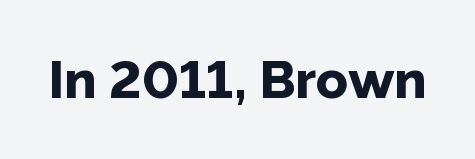
{"serif": "no", "italic": "no", "bold": "yes", "weight": "bold", "width": "normal", "stroke_contrast": "low", "x_height": "medium", "monospaced": "no", "underline": "no", "letter_spacing": "normal", "letter_spacing_em": 0.0, "glyph_px": 53}
